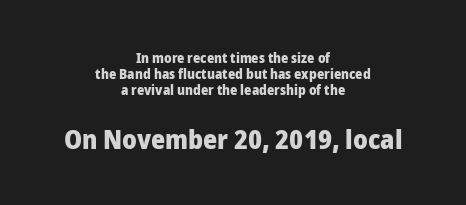
Q: Is the text bold? A: Yes.
Q: Is the text italic (slanted)? A: No, it is upright.
Q: Is the text underlined? A: No.
Q: How is the paragraph aligned? A: Centered.
Q: Is the spacing between letters normal or unusually wide? A: Normal.
Q: Which block of text is set in a larger size, the first (top) or the second (bottom)? A: The second (bottom) one.
